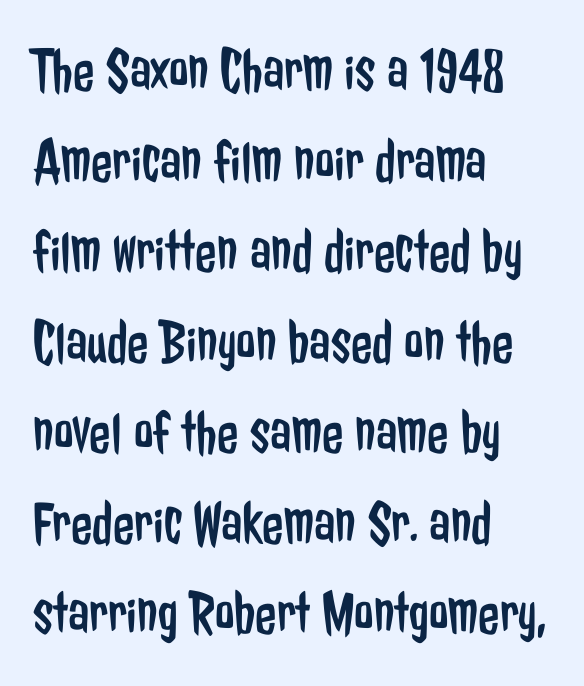
In terms of letterform style, serifs are entirely absent. The letters sit at their default tracking, neither squeezed nor spread. Style check: upright. Is the type heavy? It reads as light-to-regular instead.
